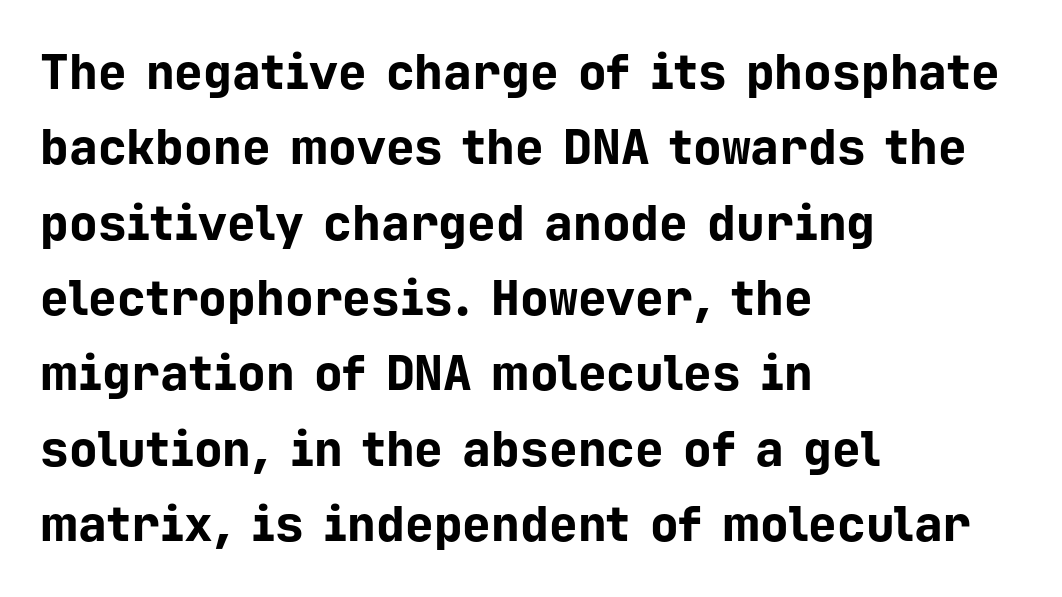
Q: Is the text bold? A: Yes.
Q: Is the text italic (slanted)? A: No, it is upright.
Q: Is the typeface a serif or a sans-serif typeface? A: Sans-serif.
Q: Is the text underlined? A: No.
Q: How is the paragraph aligned? A: Left-aligned.
Q: Is the spacing between letters normal or unusually wide? A: Normal.
Q: Is the spacing between lines tight, normal or loose? A: Normal.
Q: Width (condensed, normal, or wide)? A: Normal.
Q: Stroke contrast? A: Low.
Q: x-height? A: Medium.
Q: Monospaced? A: Yes.
